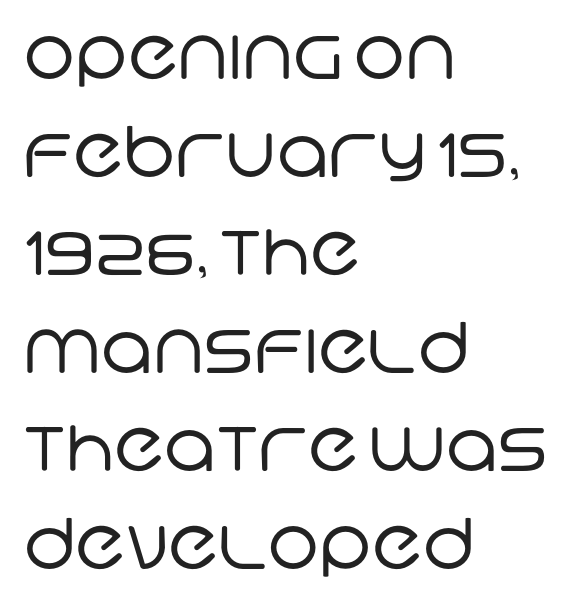
The image shows 70 px regular-weight sans-serif type; set left-aligned, normal line spacing (1.4x), normal letter spacing, not underlined; low stroke contrast and a large x-height.
